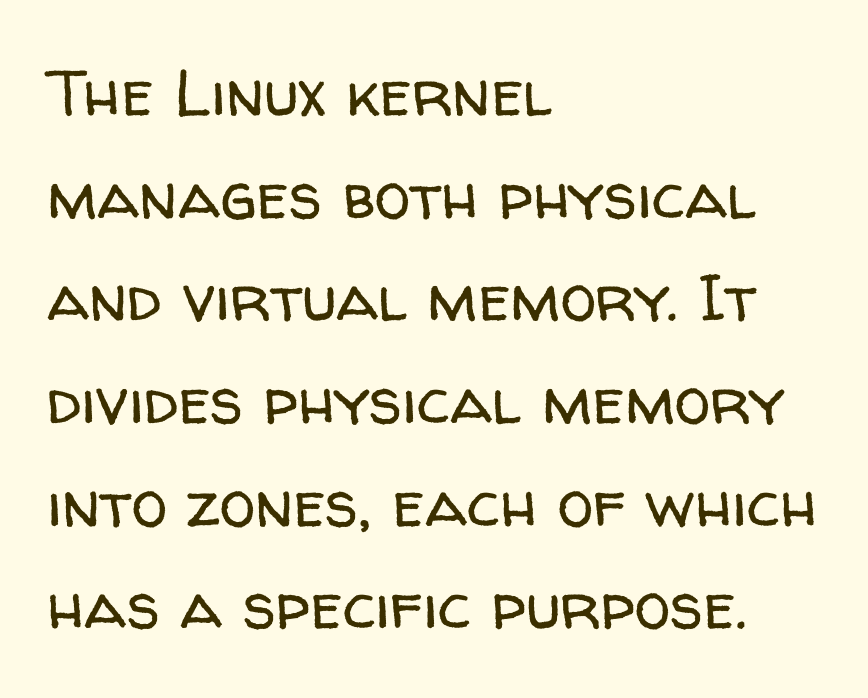
The image shows 65 px regular-weight sans-serif type, upright; set left-aligned, normal line spacing (1.58x), normal letter spacing, not underlined; low stroke contrast and a medium x-height.
